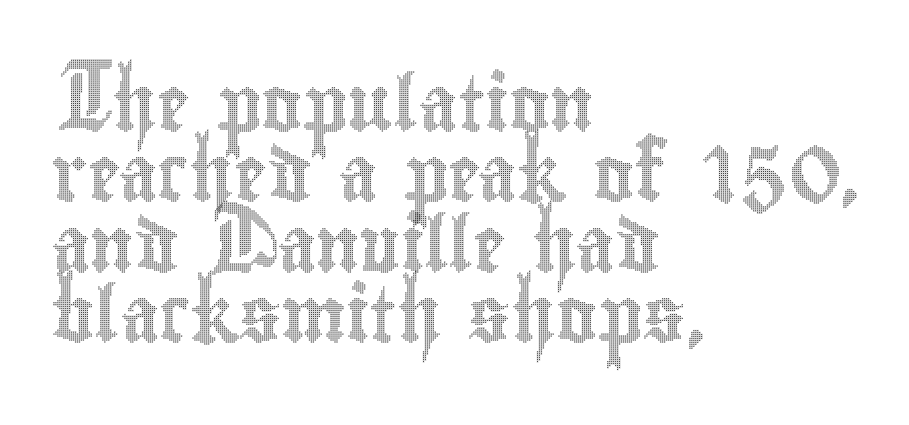
Each letter keeps its own natural width here, so spacing adapts to shape. These lines are set flush left with a ragged right edge. In terms of leading, this rendering sits right in the middle. Ascenders rise straight up at ninety degrees. Standard letterfit; no display-style spreading of the glyphs.
